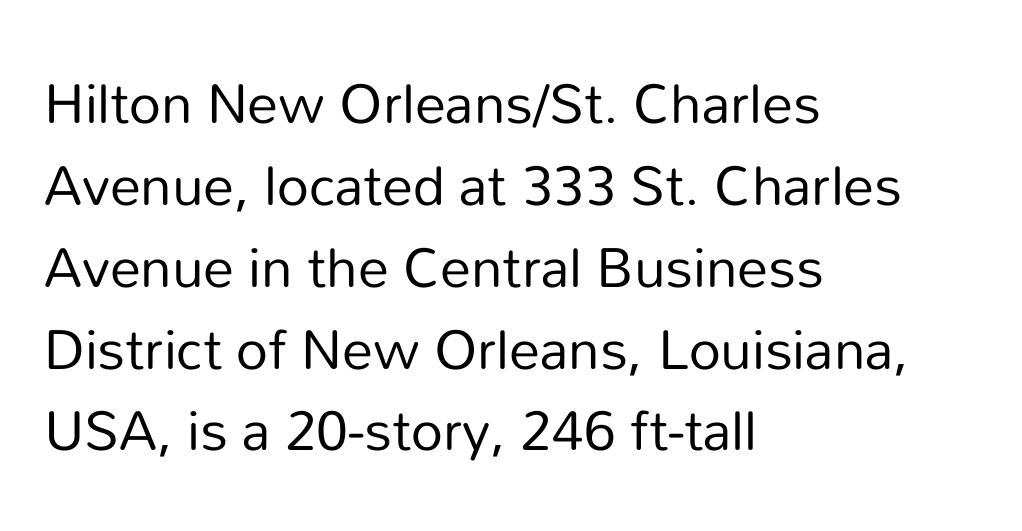
{"serif": "no", "italic": "no", "bold": "no", "weight": "regular", "width": "normal", "stroke_contrast": "low", "x_height": "medium", "monospaced": "no", "underline": "no", "align": "left", "line_spacing": "normal", "line_spacing_ratio": 1.32, "letter_spacing": "normal", "letter_spacing_em": 0.0, "glyph_px": 62}
